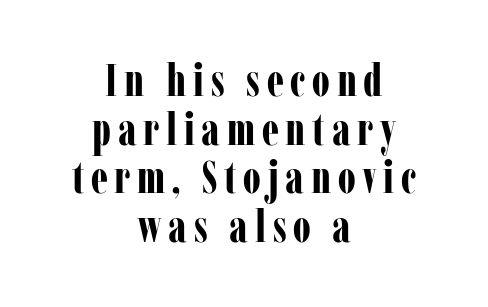
Descenders hang freely into open space. Casual observation: everything's sitting right in the middle. Each glyph is drawn with heavy, bold strokes. Posture: straight, roman, zero tilt. Proportional: the letters do not fall into vertical columns. Does the type have serifs? Yes, each stem ends in a small foot.
